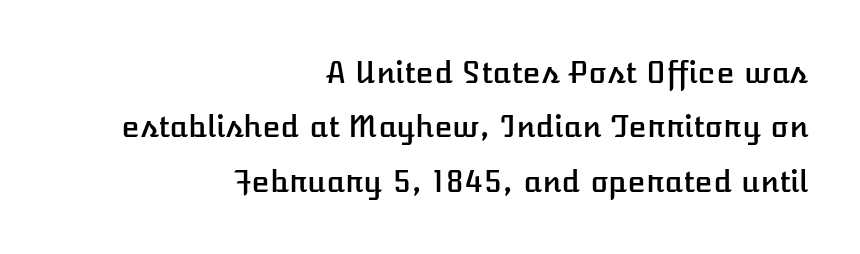
The typesetter chose a ragged-left arrangement here. The typography opts for an upright posture over an oblique one. Has an underline been added? It has not. Proportional: the letters do not fall into vertical columns.
